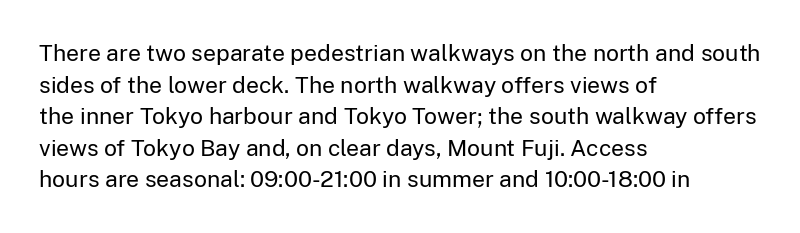
The strokes are not fattened; the text isn't bold. Beneath every word, the page is bare. Every row of glyphs begins at an identical x-position on the left. In terms of posture, this sample is upright.
